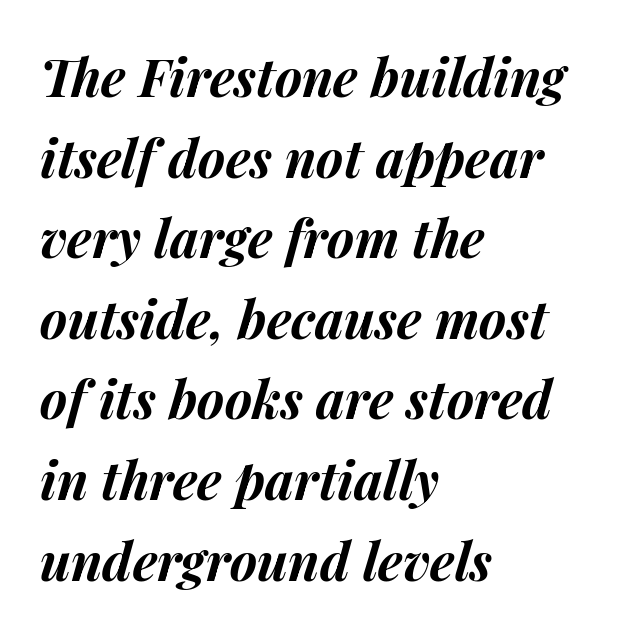
{"italic": "yes", "lean": "right", "slant_degrees": 14, "bold": "yes", "weight": "bold", "width": "normal", "stroke_contrast": "medium", "x_height": "medium", "monospaced": "no", "underline": "no", "align": "left", "line_spacing": "normal", "line_spacing_ratio": 1.55, "letter_spacing": "normal", "letter_spacing_em": 0.0, "glyph_px": 52}
